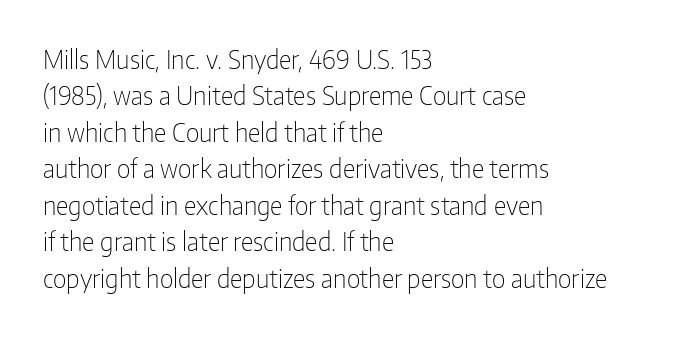
Q: Is the text bold? A: No.
Q: Is the text italic (slanted)? A: No, it is upright.
Q: Is the text underlined? A: No.
Q: How is the paragraph aligned? A: Left-aligned.
Q: Is the spacing between letters normal or unusually wide? A: Normal.
Q: Is the spacing between lines tight, normal or loose? A: Normal.
